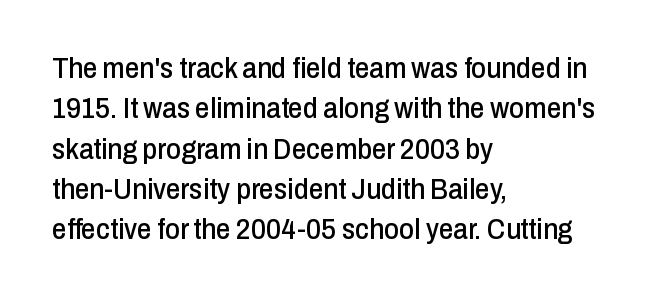
Q: Is the text italic (slanted)? A: No, it is upright.
Q: Is the typeface a serif or a sans-serif typeface? A: Sans-serif.
Q: Is the text underlined? A: No.
Q: How is the paragraph aligned? A: Left-aligned.
Q: Is the spacing between letters normal or unusually wide? A: Normal.
Q: Is the spacing between lines tight, normal or loose? A: Normal.
Q: Width (condensed, normal, or wide)? A: Condensed.
Q: Stroke contrast? A: Low.
Q: x-height? A: Medium.
Q: Monospaced? A: No.
